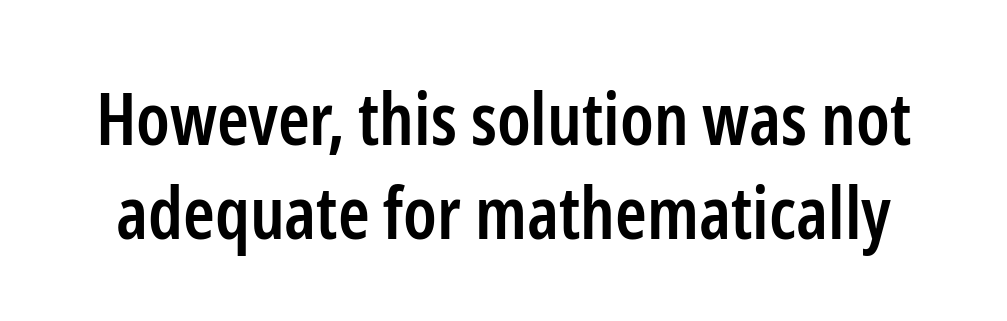
Q: Is the text bold? A: Semi-bold.
Q: Is the text italic (slanted)? A: No, it is upright.
Q: Is the typeface a serif or a sans-serif typeface? A: Sans-serif.
Q: Is the text underlined? A: No.
Q: Is the spacing between letters normal or unusually wide? A: Normal.
Q: Is the spacing between lines tight, normal or loose? A: Normal.
Q: Width (condensed, normal, or wide)? A: Condensed.
Q: Stroke contrast? A: Low.
Q: x-height? A: Medium.
Q: Monospaced? A: No.
